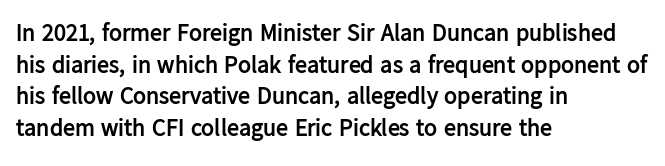
Honestly, the letter spacing is just normal — you wouldn't notice it. One glance says typical: line gaps are just what's usual. These lines stack with their left ends in a neat column. The type sits square on the baseline with zero lean. Descender tails drop into unmarked territory. How heavy is the stroke? Heavy — this is a bold.
